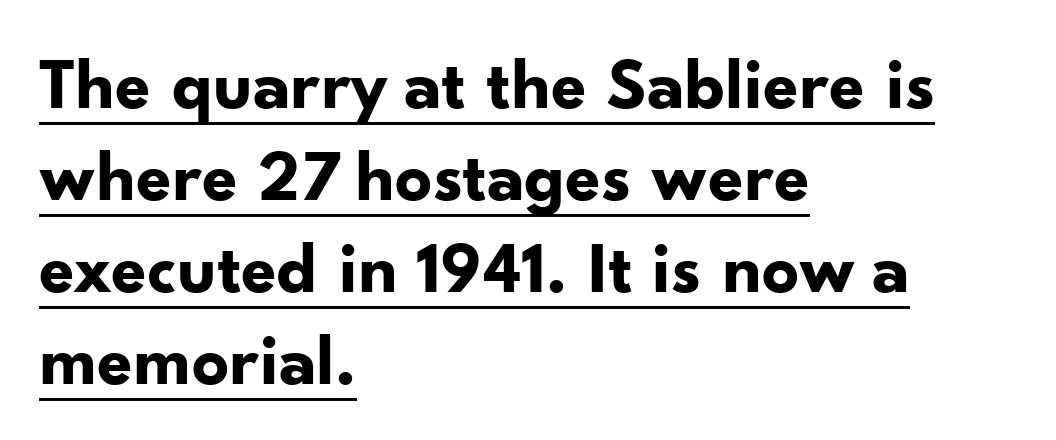
Q: Is the text bold? A: Yes.
Q: Is the text italic (slanted)? A: No, it is upright.
Q: Is the typeface a serif or a sans-serif typeface? A: Sans-serif.
Q: Is the text underlined? A: Yes.
Q: How is the paragraph aligned? A: Left-aligned.
Q: Is the spacing between letters normal or unusually wide? A: Normal.
Q: Is the spacing between lines tight, normal or loose? A: Normal.
Q: Width (condensed, normal, or wide)? A: Normal.
Q: Stroke contrast? A: Low.
Q: x-height? A: Small.
Q: Monospaced? A: No.
